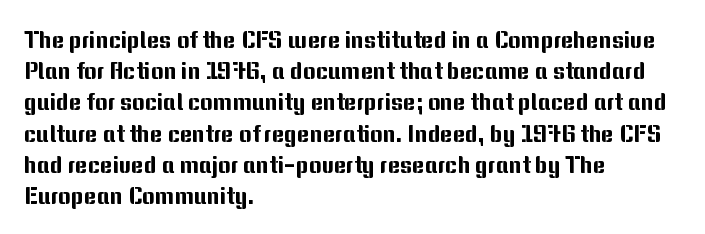
The image shows 24 px text type, upright; set left-aligned, normal line spacing (1.3x), normal letter spacing, not underlined.
